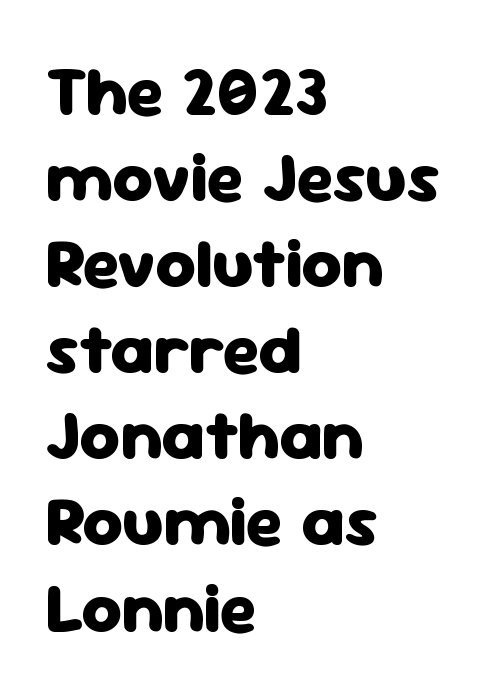
Q: Is the text bold? A: Yes.
Q: Is the text italic (slanted)? A: No, it is upright.
Q: Is the typeface a serif or a sans-serif typeface? A: Sans-serif.
Q: Is the text underlined? A: No.
Q: How is the paragraph aligned? A: Left-aligned.
Q: Is the spacing between letters normal or unusually wide? A: Normal.
Q: Width (condensed, normal, or wide)? A: Normal.
Q: Stroke contrast? A: Low.
Q: x-height? A: Medium.
Q: Monospaced? A: No.
